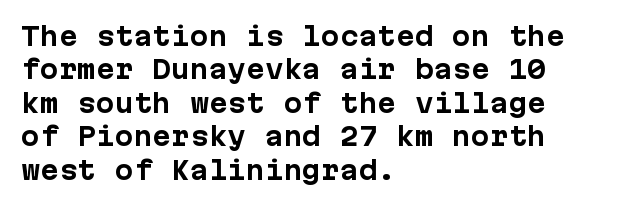
Notice how the passage keeps a crisp vertical edge on the left only. Ordinary non-slanted type is in use. This sample uses plain, unmodified letter spacing. Strong, thick strokes mark this as bold type. Normally led — the rows are evenly, conventionally spaced.
